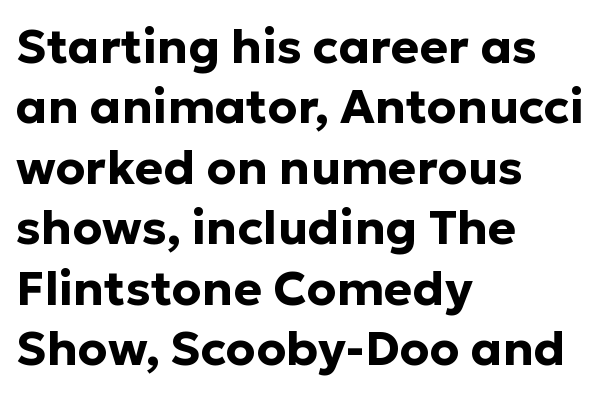
The image shows 48 px bold sans-serif type, upright; set left-aligned, normal line spacing (1.26x), normal letter spacing, not underlined; low stroke contrast and a medium x-height.
